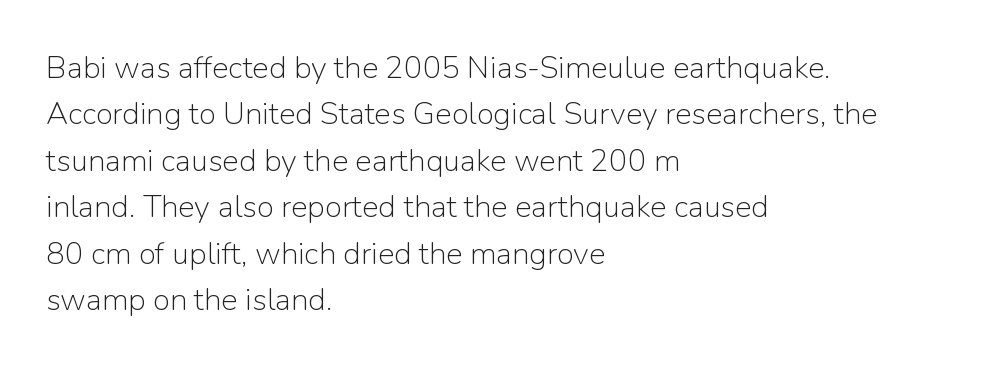
Honestly, the row spacing looks completely unremarkable. Just letters on the line, the space beneath them empty. These lines are composed in type without serifs. Every character sits straight up, as roman type does. Layout note: lines flush left. On a weight scale, this lands at 450 or below.
